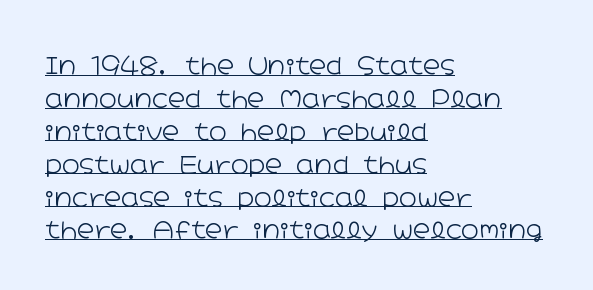
Q: Is the text bold? A: No.
Q: Is the text italic (slanted)? A: No, it is upright.
Q: Is the text underlined? A: Yes.
Q: How is the paragraph aligned? A: Left-aligned.
Q: Is the spacing between letters normal or unusually wide? A: Normal.
Q: Is the spacing between lines tight, normal or loose? A: Normal.
